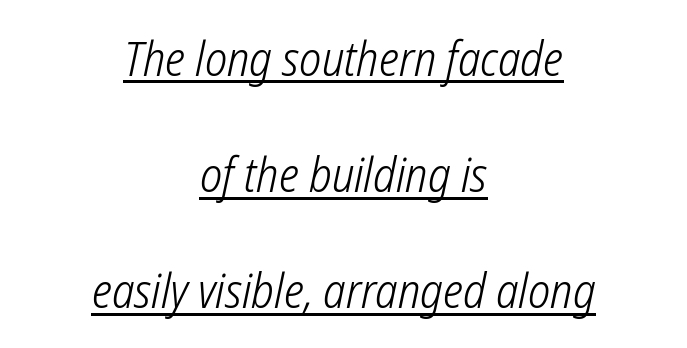
{"serif": "no", "bold": "no", "weight": "light", "width": "condensed", "stroke_contrast": "low", "x_height": "medium", "monospaced": "no", "underline": "yes", "align": "center", "line_spacing": "loose", "line_spacing_ratio": 2.47, "letter_spacing": "normal", "letter_spacing_em": 0.0, "glyph_px": 47}
